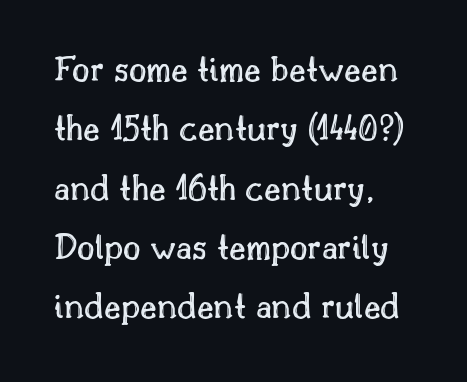
The image shows 38 px text type, upright; set left-aligned, normal line spacing (1.56x), normal letter spacing, not underlined; a small x-height.
